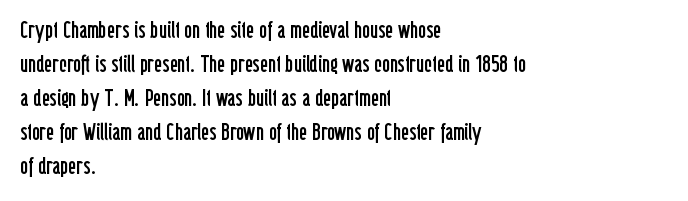
{"italic": "no", "bold": "no", "underline": "no", "align": "left", "line_spacing": "normal", "line_spacing_ratio": 1.42, "letter_spacing": "normal", "letter_spacing_em": 0.0, "glyph_px": 24}
